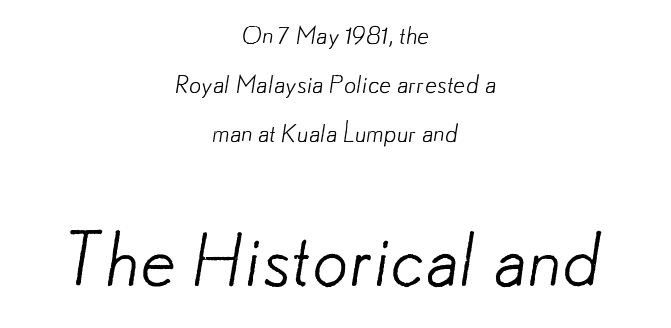
Q: Is the text bold? A: No.
Q: Is the typeface a serif or a sans-serif typeface? A: Sans-serif.
Q: Is the text underlined? A: No.
Q: How is the paragraph aligned? A: Centered.
Q: Is the spacing between letters normal or unusually wide? A: Normal.
Q: Is the spacing between lines tight, normal or loose? A: Loose.
Q: Which block of text is set in a larger size, the first (top) or the second (bottom)? A: The second (bottom) one.
Q: Width (condensed, normal, or wide)? A: Normal.
Q: Stroke contrast? A: Low.
Q: x-height? A: Small.
Q: Monospaced? A: No.
